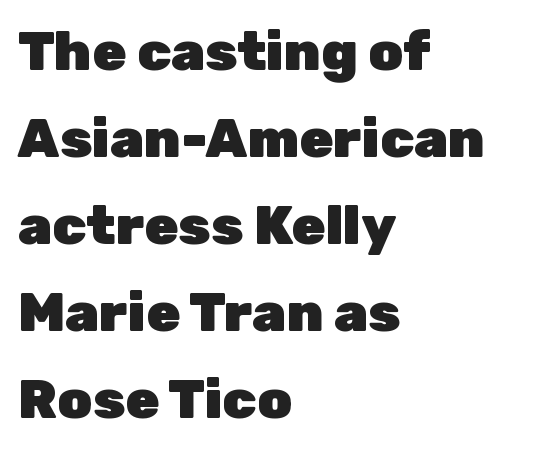
Q: Is the text bold? A: Yes.
Q: Is the text italic (slanted)? A: No, it is upright.
Q: Is the typeface a serif or a sans-serif typeface? A: Sans-serif.
Q: Is the text underlined? A: No.
Q: How is the paragraph aligned? A: Left-aligned.
Q: Is the spacing between letters normal or unusually wide? A: Normal.
Q: Is the spacing between lines tight, normal or loose? A: Normal.
Q: Width (condensed, normal, or wide)? A: Normal.
Q: Stroke contrast? A: Low.
Q: x-height? A: Medium.
Q: Monospaced? A: No.
